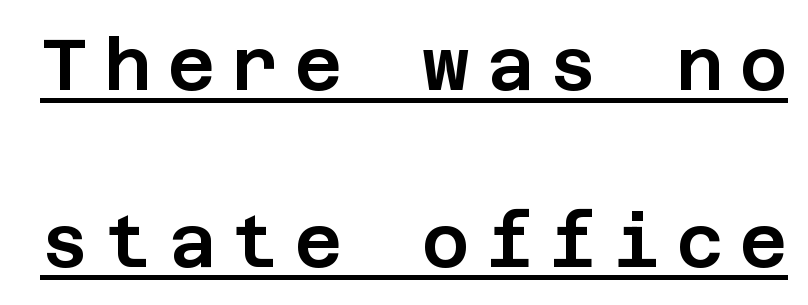
{"serif": "no", "italic": "no", "width": "normal", "stroke_contrast": "low", "x_height": "large", "underline": "yes", "line_spacing": "loose", "line_spacing_ratio": 2.42, "letter_spacing": "wide", "letter_spacing_em": 0.22, "glyph_px": 73}
